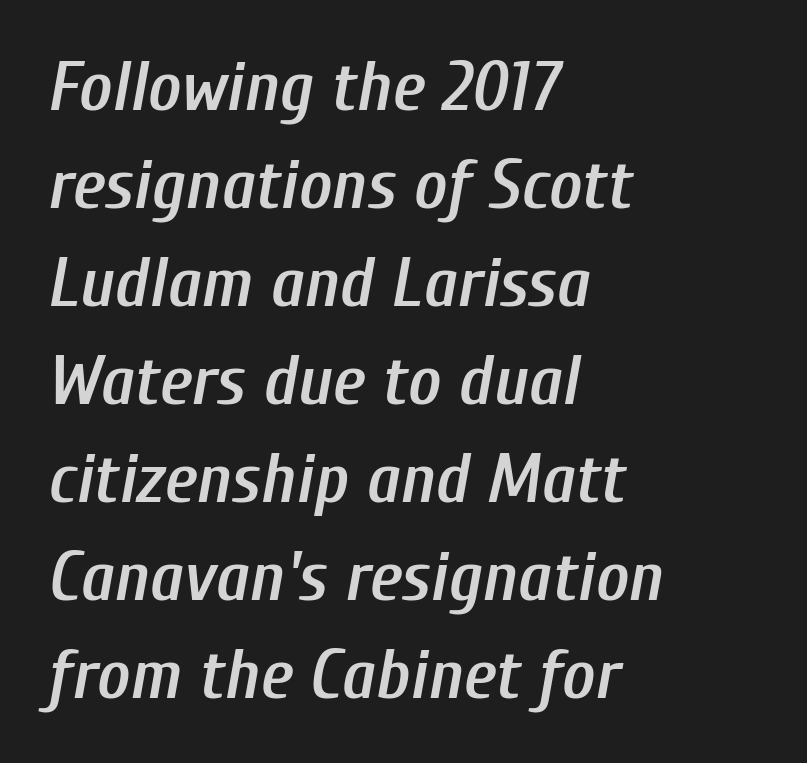
The image shows 71 px semibold, condensed type, italic (leaning right); set left-aligned, normal line spacing (1.38x), normal letter spacing, not underlined; low stroke contrast and a medium x-height.
